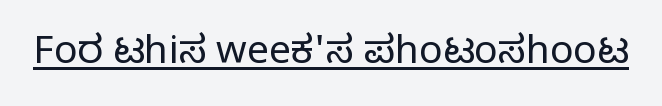
{"serif": "no", "italic": "no", "bold": "no", "weight": "light", "width": "normal", "stroke_contrast": "low", "x_height": "medium", "monospaced": "no", "underline": "yes", "letter_spacing": "normal", "letter_spacing_em": 0.0, "glyph_px": 39}
